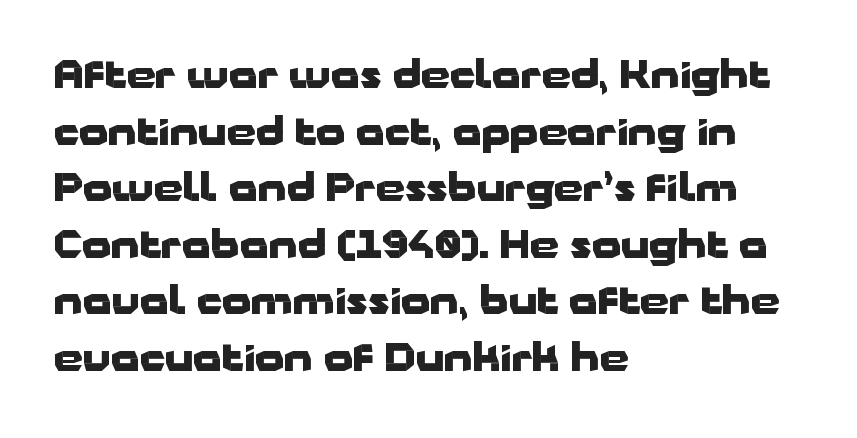
Nope, not italic — everything's standing straight. Descenders hang freely into open space. The block of text has a typical density, with ordinary space between rows. The passage shown is typed in a proportional face where columns would drift.
